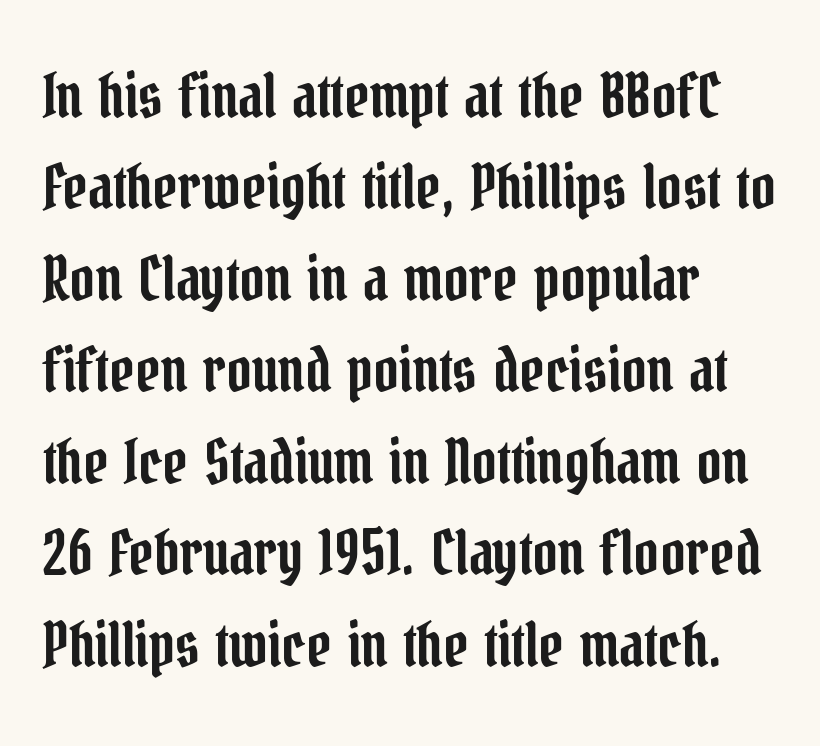
The image shows 61 px condensed serif type, upright; set left-aligned, normal line spacing (1.5x), normal letter spacing, not underlined; low stroke contrast and a medium x-height.
